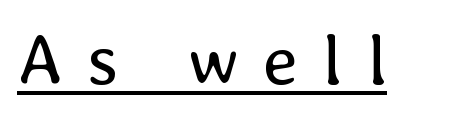
Q: Is the text bold? A: No.
Q: Is the text italic (slanted)? A: No, it is upright.
Q: Is the text underlined? A: Yes.
Q: Is the spacing between letters normal or unusually wide? A: Unusually wide.
Q: Width (condensed, normal, or wide)? A: Normal.
Q: Stroke contrast? A: Low.
Q: x-height? A: Medium.
Q: Monospaced? A: No.
